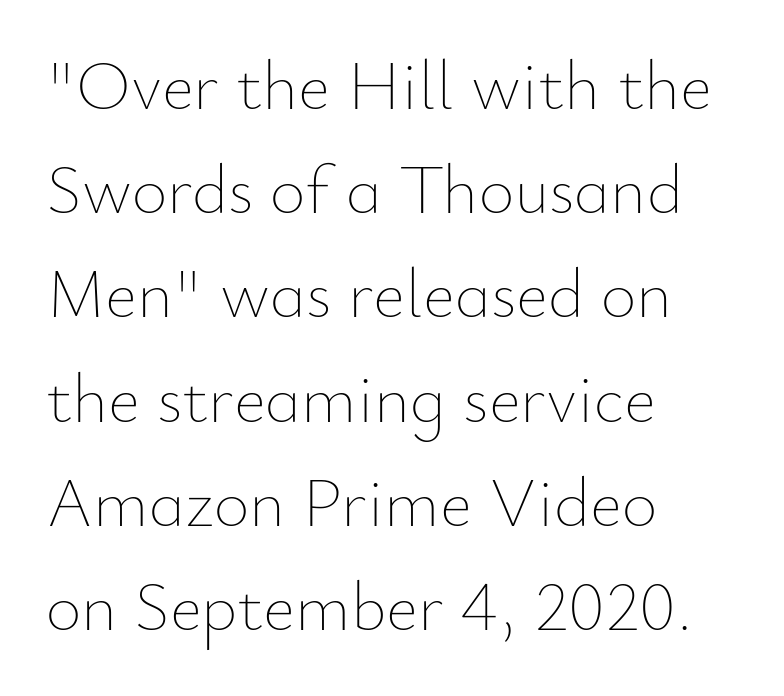
{"italic": "no", "bold": "no", "weight": "thin", "width": "normal", "stroke_contrast": "low", "x_height": "small", "monospaced": "no", "underline": "no", "align": "left", "line_spacing": "normal", "line_spacing_ratio": 1.51, "letter_spacing": "normal", "letter_spacing_em": 0.0, "glyph_px": 69}
